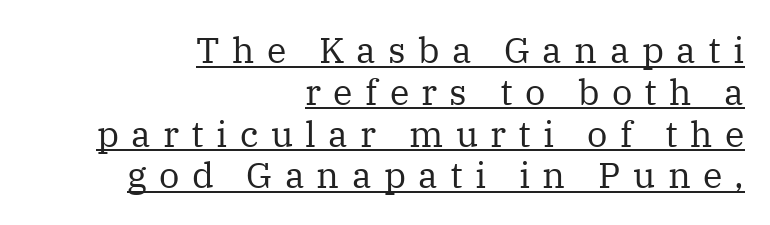
Q: Is the text bold? A: No.
Q: Is the text italic (slanted)? A: No, it is upright.
Q: Is the typeface a serif or a sans-serif typeface? A: Serif.
Q: Is the text underlined? A: Yes.
Q: How is the paragraph aligned? A: Right-aligned.
Q: Is the spacing between letters normal or unusually wide? A: Unusually wide.
Q: Width (condensed, normal, or wide)? A: Normal.
Q: Stroke contrast? A: Medium.
Q: x-height? A: Medium.
Q: Monospaced? A: No.
